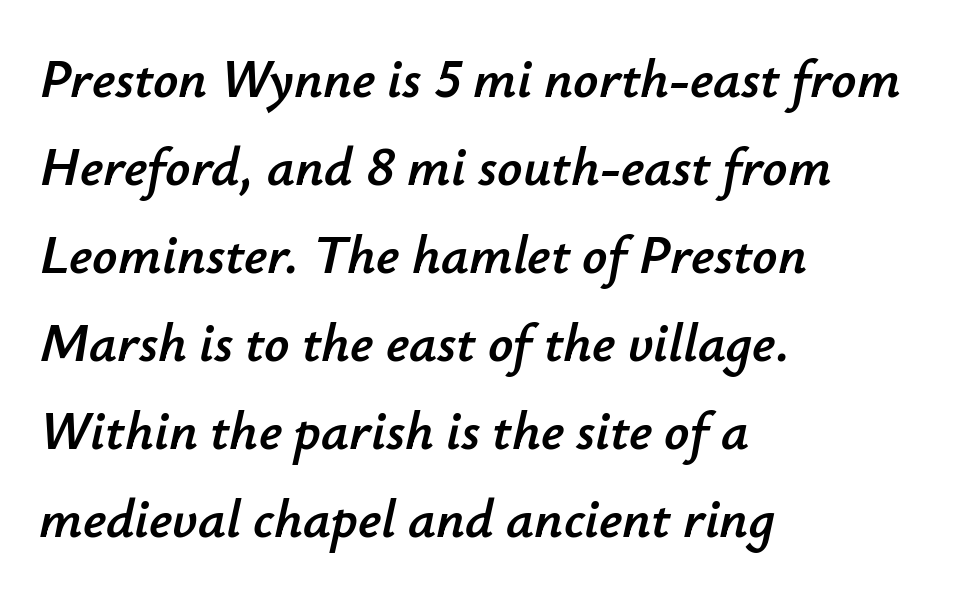
{"italic": "yes", "lean": "right", "slant_degrees": 12, "width": "normal", "stroke_contrast": "low", "x_height": "small", "monospaced": "no", "underline": "no", "align": "left", "line_spacing": "normal", "line_spacing_ratio": 1.6, "letter_spacing": "normal", "letter_spacing_em": 0.0, "glyph_px": 55}
